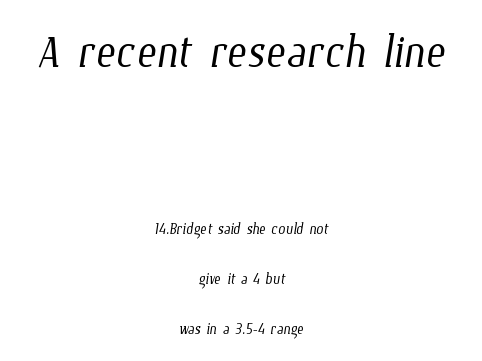
The image shows 60 px light, condensed type; set centered, loose line spacing (2.49x), normal letter spacing, not underlined; the first (top) block is 3.0x larger; low stroke contrast and a medium x-height.
